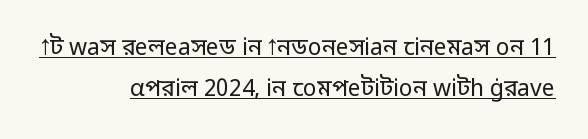
The compositor pushed each line to the right boundary. Italic? Not at all — the glyphs are vertical. This reads as an unemphasized weight, regular at the heaviest. Is the letter spacing exaggerated? No — it looks like the ordinary default. Each line of the rendering has a horizontal stroke beneath the glyphs.
